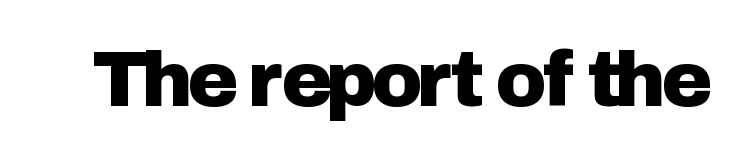
{"serif": "no", "italic": "no", "width": "normal", "stroke_contrast": "low", "x_height": "medium", "monospaced": "no", "underline": "no", "letter_spacing": "normal", "letter_spacing_em": 0.0, "glyph_px": 77}
